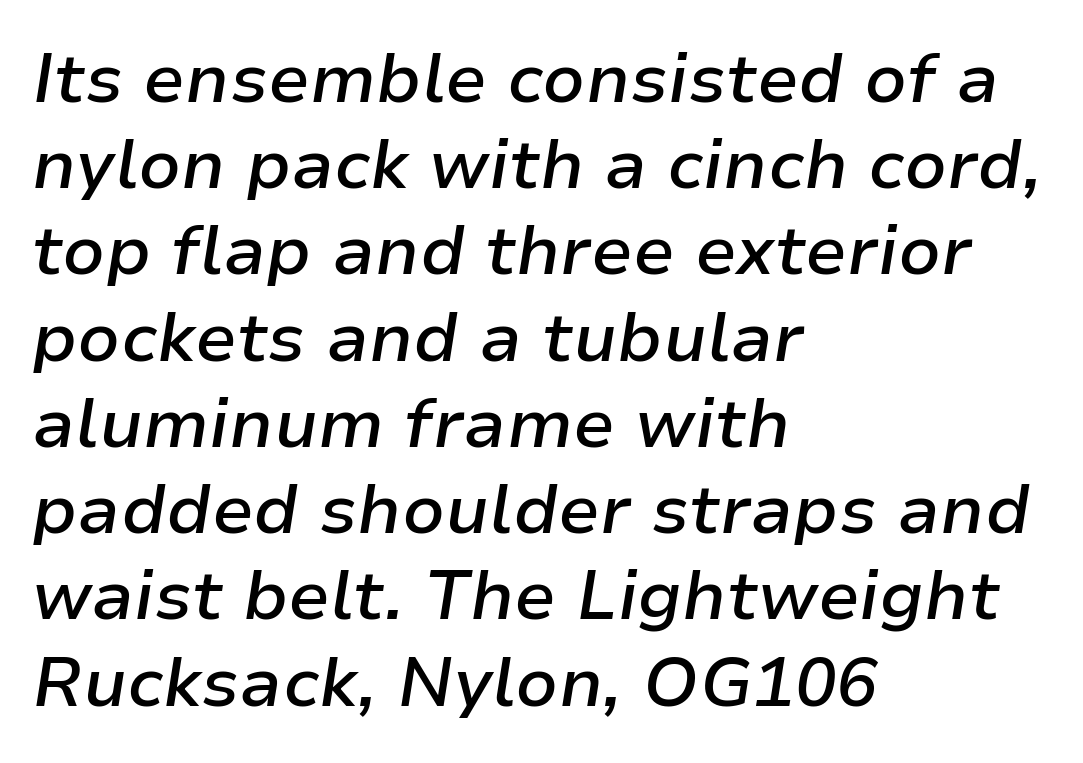
The image shows 69 px semibold type, italic (leaning right); set left-aligned, normal line spacing (1.25x), normal letter spacing, not underlined; low stroke contrast and a medium x-height.
